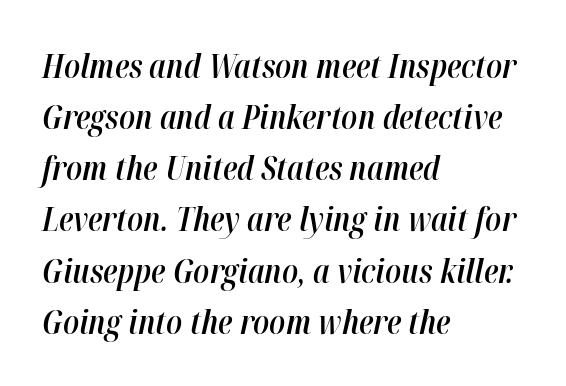
{"italic": "yes", "lean": "right", "slant_degrees": 12, "bold": "semi", "weight": "semibold", "width": "condensed", "stroke_contrast": "high", "x_height": "medium", "monospaced": "no", "underline": "no", "align": "left", "line_spacing": "normal", "line_spacing_ratio": 1.55, "letter_spacing": "normal", "letter_spacing_em": 0.0, "glyph_px": 33}
